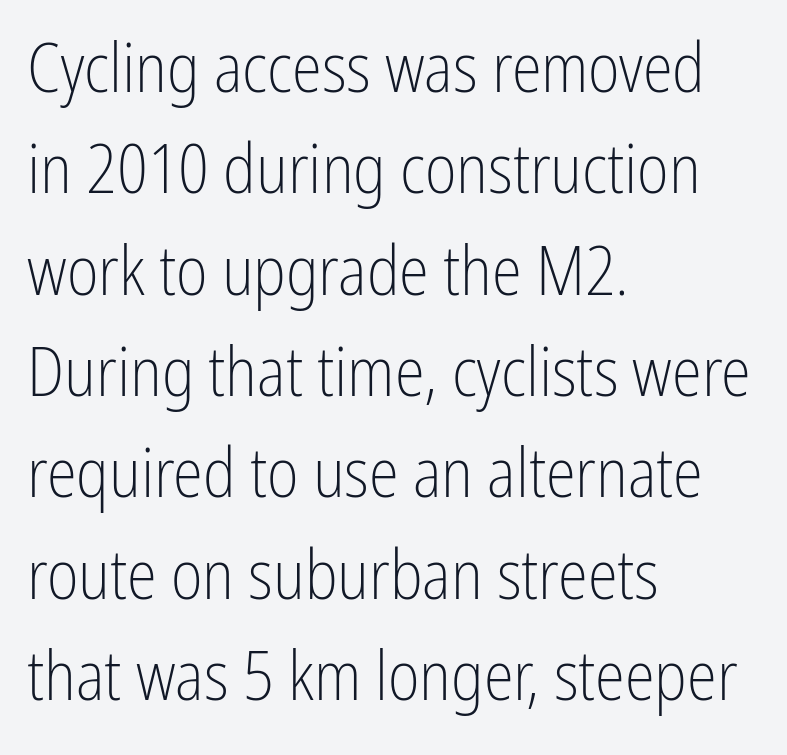
Q: Is the text bold? A: No.
Q: Is the text italic (slanted)? A: No, it is upright.
Q: Is the typeface a serif or a sans-serif typeface? A: Sans-serif.
Q: Is the text underlined? A: No.
Q: How is the paragraph aligned? A: Left-aligned.
Q: Is the spacing between letters normal or unusually wide? A: Normal.
Q: Is the spacing between lines tight, normal or loose? A: Normal.
Q: Width (condensed, normal, or wide)? A: Condensed.
Q: Stroke contrast? A: Low.
Q: x-height? A: Medium.
Q: Monospaced? A: No.
